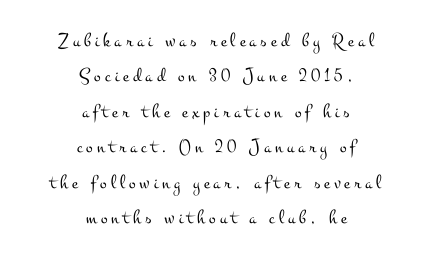
{"bold": "no", "underline": "no", "align": "center", "line_spacing_ratio": 1.77, "letter_spacing": "wide", "letter_spacing_em": 0.2, "glyph_px": 20}
